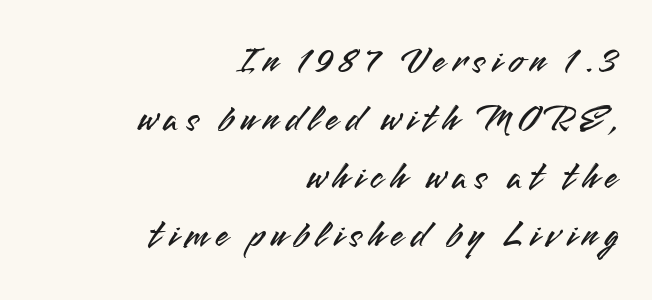
The image shows 38 px sans-serif type; set right-aligned, normal line spacing (1.53x), not underlined; medium stroke contrast and a small x-height.
